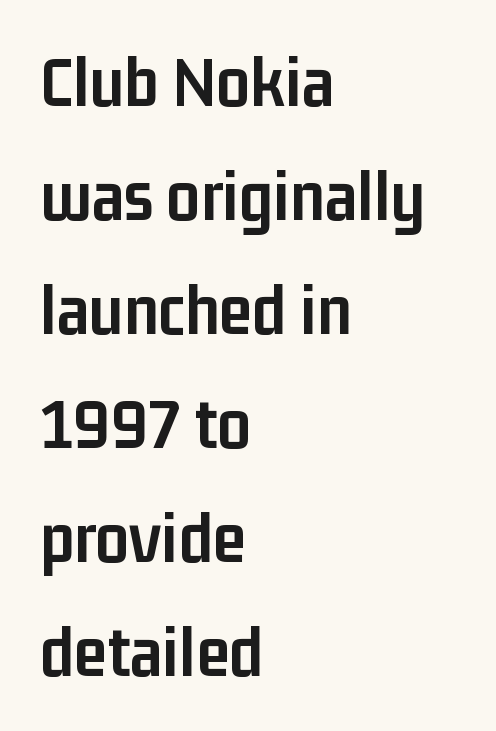
Q: Is the text bold? A: Yes.
Q: Is the text italic (slanted)? A: No, it is upright.
Q: Is the typeface a serif or a sans-serif typeface? A: Sans-serif.
Q: Is the text underlined? A: No.
Q: How is the paragraph aligned? A: Left-aligned.
Q: Is the spacing between letters normal or unusually wide? A: Normal.
Q: Is the spacing between lines tight, normal or loose? A: Normal.
Q: Width (condensed, normal, or wide)? A: Condensed.
Q: Stroke contrast? A: Low.
Q: x-height? A: Medium.
Q: Monospaced? A: No.
